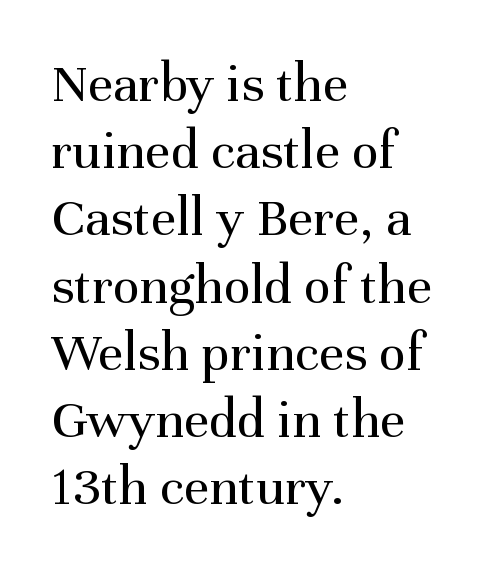
The rendering shows small feet on the letterforms — a serif design. Weight: in the light-to-regular range. Quick note: underline off. The line texture is even and compact thanks to regular tracking. The rag falls on the right side of this text block.
